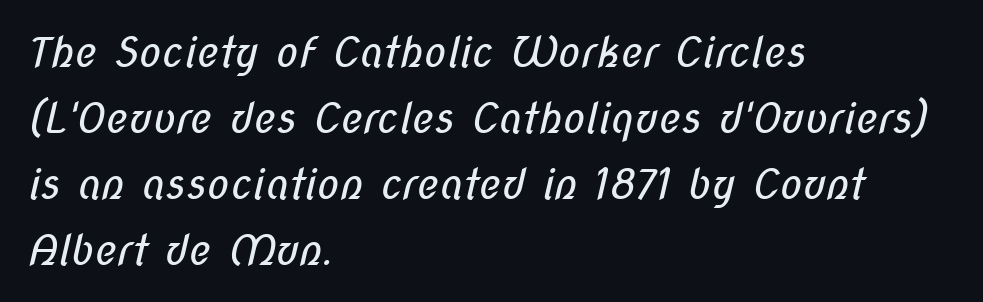
Q: Is the text bold? A: No.
Q: Is the typeface a serif or a sans-serif typeface? A: Sans-serif.
Q: Is the text underlined? A: No.
Q: How is the paragraph aligned? A: Left-aligned.
Q: Is the spacing between letters normal or unusually wide? A: Normal.
Q: Is the spacing between lines tight, normal or loose? A: Normal.
Q: Width (condensed, normal, or wide)? A: Condensed.
Q: Stroke contrast? A: Low.
Q: x-height? A: Medium.
Q: Monospaced? A: No.
